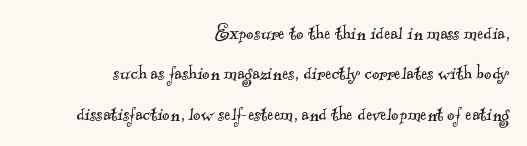
{"bold": "no", "underline": "no", "align": "right", "line_spacing_ratio": 1.76, "letter_spacing": "normal", "letter_spacing_em": 0.0, "glyph_px": 23}
